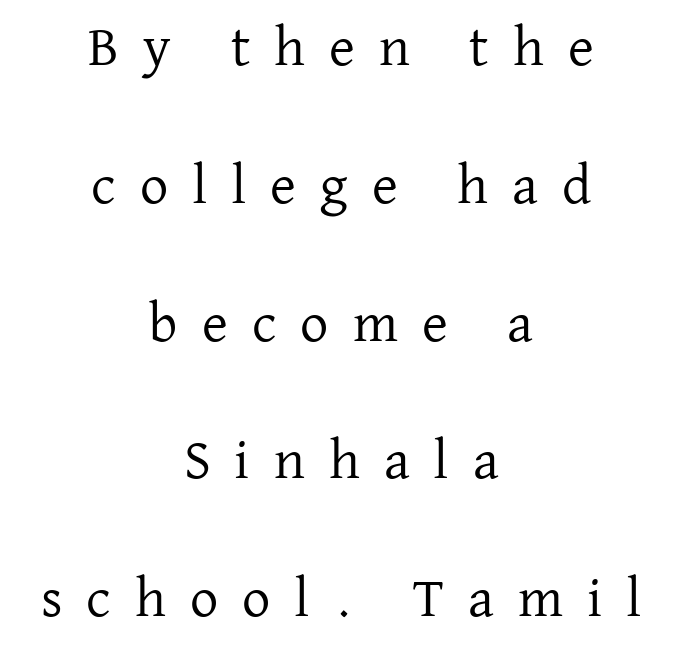
The image shows 56 px regular-weight serif type, upright; set centered, loose line spacing (2.46x), unusually wide letter spacing (+0.43 em), not underlined; low stroke contrast and a medium x-height.
